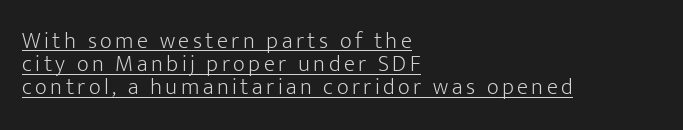
When letters stand straight like this, we call the style roman or upright. Tightly led — the rows are bunched. Unbolded letterforms with no extra heft. Reading down the block, your eye returns to a fixed left position each line. The typesetter has applied underlining to the passage shown.
